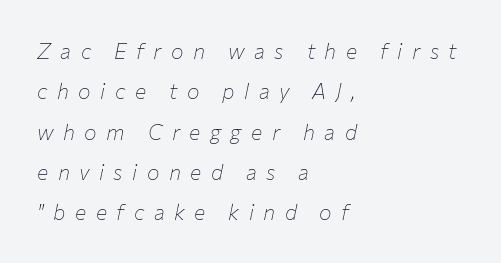
The image shows 21 px text type, italic (leaning right); set left-aligned, loose line spacing (1.92x), unusually wide letter spacing (+0.45 em), not underlined.
